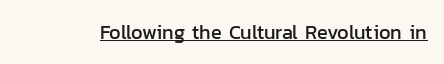
The image shows 20 px text type, upright; set normal letter spacing, underlined.
